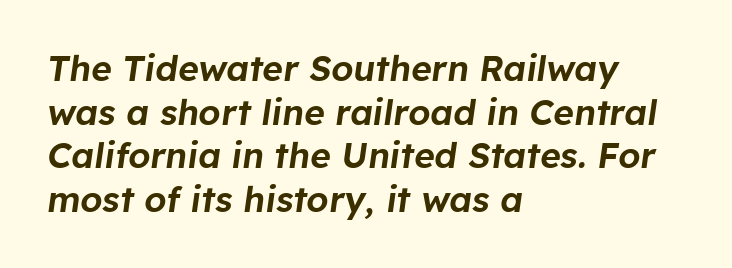
Bare-footed words on every line. The specimen reads as italic at a glance. Does extra space separate the letters? No, they use regular spacing. The typesetter chose a ragged-right arrangement here. The rendering uses natural spacing where letterforms have individual widths. Regarding leading, the lines here are spaced in the standard way.
